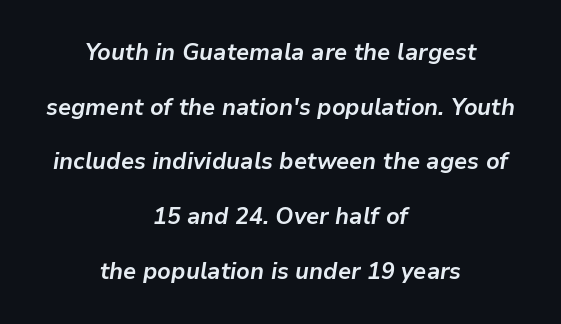
{"italic": "yes", "lean": "right", "slant_degrees": 9, "bold": "yes", "underline": "no", "align": "center", "line_spacing": "loose", "line_spacing_ratio": 2.38, "letter_spacing": "normal", "letter_spacing_em": 0.0, "glyph_px": 23}
